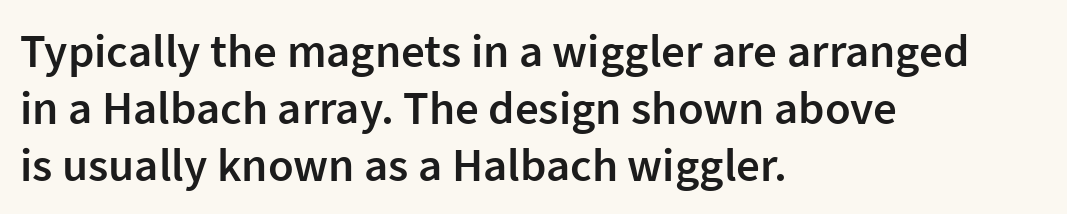
Q: Is the text bold? A: Semi-bold.
Q: Is the text italic (slanted)? A: No, it is upright.
Q: Is the typeface a serif or a sans-serif typeface? A: Sans-serif.
Q: Is the text underlined? A: No.
Q: How is the paragraph aligned? A: Left-aligned.
Q: Is the spacing between letters normal or unusually wide? A: Normal.
Q: Width (condensed, normal, or wide)? A: Normal.
Q: Stroke contrast? A: Low.
Q: x-height? A: Medium.
Q: Monospaced? A: No.
